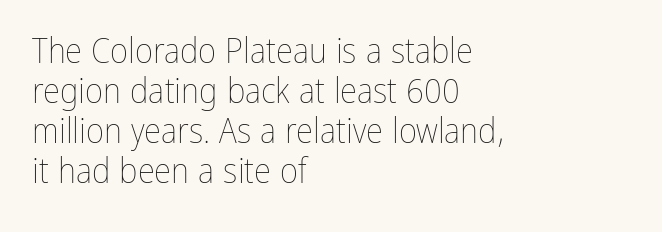
The cut favours lightness, reaching ordinary text weight at its darkest. Students, observe: this is what under-led, compact text looks like. The font's upright variant was chosen for this text. Tracking here is standard; glyphs follow each other at the usual distance.
